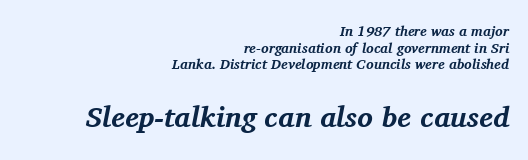
Q: Is the text bold? A: Yes.
Q: Is the text italic (slanted)? A: Yes, it leans right by about 11 degrees.
Q: Is the typeface a serif or a sans-serif typeface? A: Serif.
Q: Is the text underlined? A: No.
Q: How is the paragraph aligned? A: Right-aligned.
Q: Is the spacing between letters normal or unusually wide? A: Normal.
Q: Which block of text is set in a larger size, the first (top) or the second (bottom)? A: The second (bottom) one.
Q: Width (condensed, normal, or wide)? A: Normal.
Q: Stroke contrast? A: Medium.
Q: x-height? A: Medium.
Q: Monospaced? A: No.
